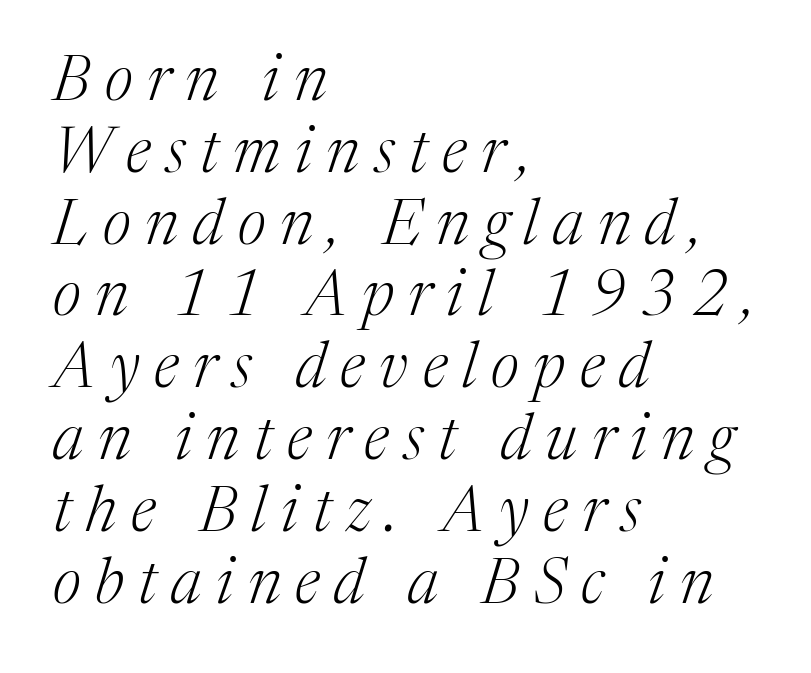
The image shows 63 px light serif type, italic (leaning right); set left-aligned, tight line spacing (1.14x), unusually wide letter spacing (+0.23 em), not underlined; medium stroke contrast and a medium x-height.
